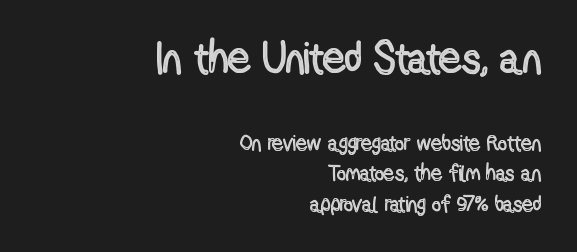
The image shows 44 px condensed type, upright; set right-aligned, normal line spacing (1.38x), normal letter spacing, not underlined; the first (top) block is 2.0x larger; a medium x-height.
